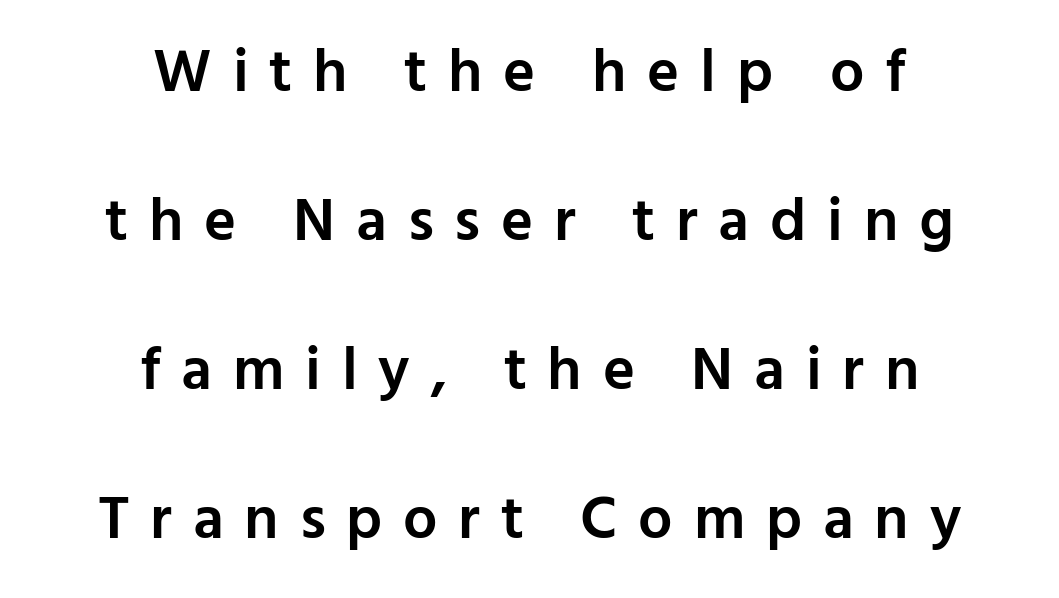
The rendering uses natural spacing where letterforms have individual widths. The area under the type is left untouched. Layout note: lines centered. Emphasis by weight is partial: semibold. Typographically, this falls in the sans-serif category. The tracking reads as deliberately expanded to a designer's eye.
